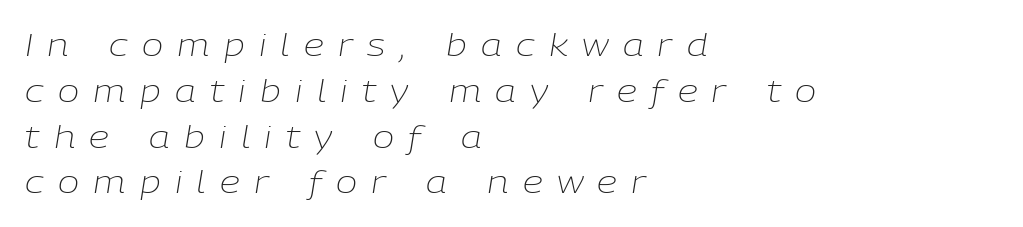
Rendered with sloped, italic letterforms. The face looks like a standard text weight, possibly lighter. The horizontal fit of the characters is loose and conspicuously gappy. The letters advance in unequal steps, a hallmark of proportional type. Notice how the passage keeps a crisp vertical edge on the left only.
